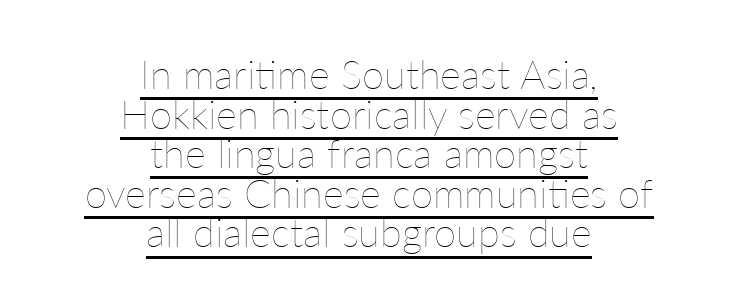
The image shows 40 px thin type, upright; set centered, tight line spacing (0.99x), normal letter spacing, underlined; low stroke contrast and a medium x-height.
